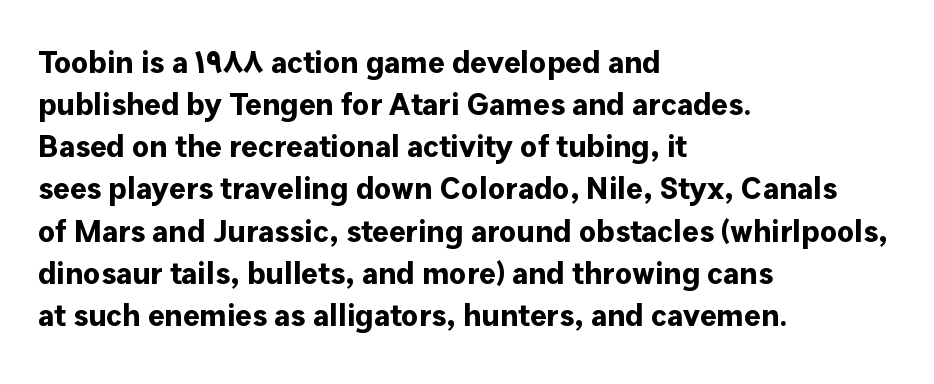
The image shows 31 px bold sans-serif type, upright; set left-aligned, normal line spacing (1.36x), normal letter spacing, not underlined; low stroke contrast and a medium x-height.
